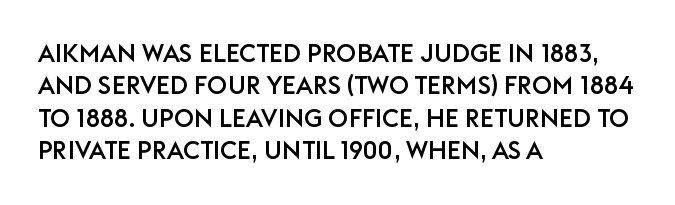
The image shows 25 px text type, upright; set left-aligned, normal line spacing (1.3x), normal letter spacing, not underlined.
